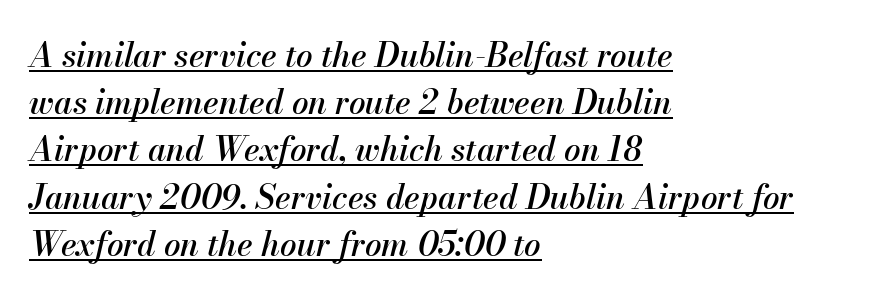
The glyphs look as if they've been sheared to an angle. This block has exactly the height ordinary leading produces. There is no visible air inserted between adjacent glyphs. The specimen includes a rule beneath the text block's lines.
